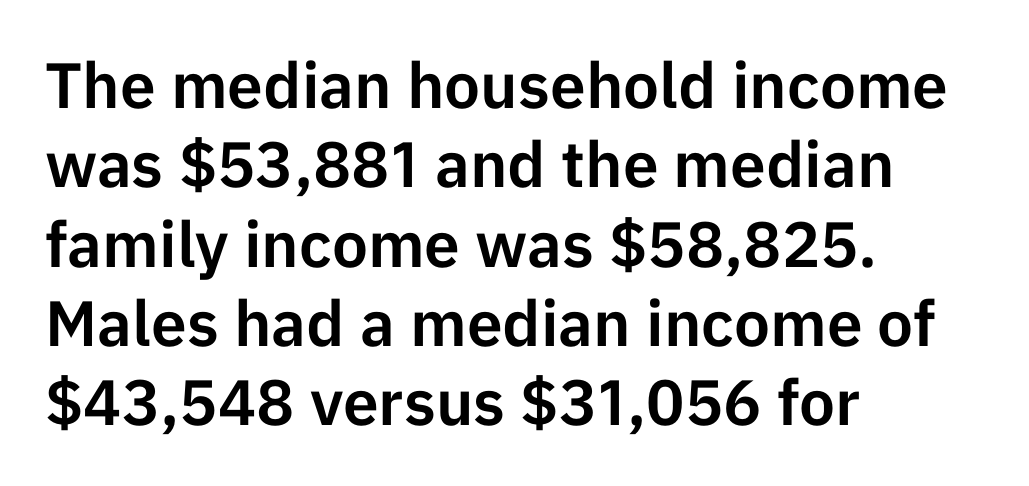
Q: Is the text italic (slanted)? A: No, it is upright.
Q: Is the typeface a serif or a sans-serif typeface? A: Sans-serif.
Q: Is the text underlined? A: No.
Q: How is the paragraph aligned? A: Left-aligned.
Q: Is the spacing between letters normal or unusually wide? A: Normal.
Q: Width (condensed, normal, or wide)? A: Normal.
Q: Stroke contrast? A: Low.
Q: x-height? A: Medium.
Q: Monospaced? A: No.
